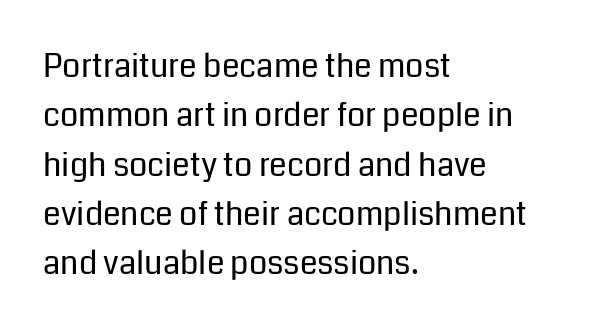
The image shows 32 px regular-weight sans-serif type, upright; set left-aligned, normal line spacing (1.54x), normal letter spacing, not underlined; low stroke contrast and a medium x-height.
